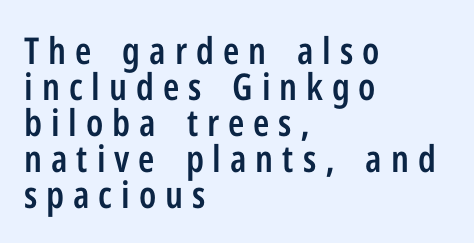
{"serif": "no", "italic": "no", "bold": "semi", "weight": "semibold", "width": "condensed", "stroke_contrast": "low", "x_height": "medium", "monospaced": "no", "underline": "no", "align": "left", "line_spacing": "tight", "line_spacing_ratio": 0.97, "letter_spacing": "wide", "letter_spacing_em": 0.24, "glyph_px": 37}
